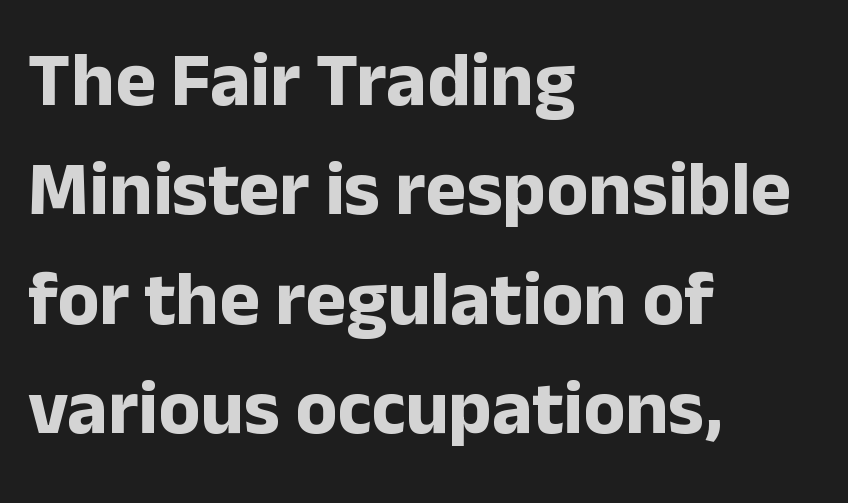
Q: Is the text bold? A: Yes.
Q: Is the text italic (slanted)? A: No, it is upright.
Q: Is the typeface a serif or a sans-serif typeface? A: Sans-serif.
Q: Is the text underlined? A: No.
Q: How is the paragraph aligned? A: Left-aligned.
Q: Is the spacing between letters normal or unusually wide? A: Normal.
Q: Is the spacing between lines tight, normal or loose? A: Normal.
Q: Width (condensed, normal, or wide)? A: Normal.
Q: Stroke contrast? A: Low.
Q: x-height? A: Medium.
Q: Monospaced? A: No.
